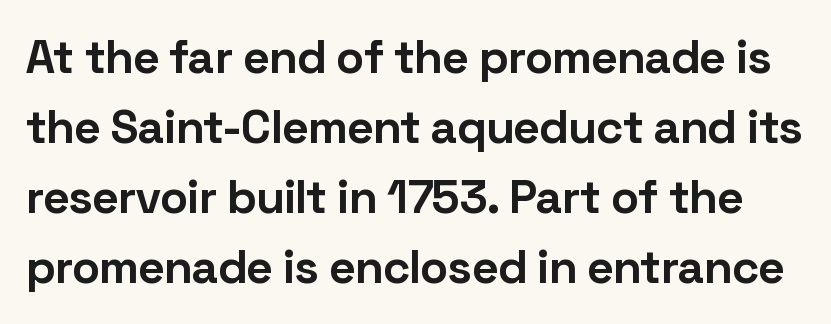
Is this a fixed-width face? No — the glyphs have proportional, varying widths. Decoration check: the copy has no underline. The typeface chosen for these lines omits serifs. The rows are spaced the way most documents space them. Compared with typical body copy, the letter spacing here is the same.
